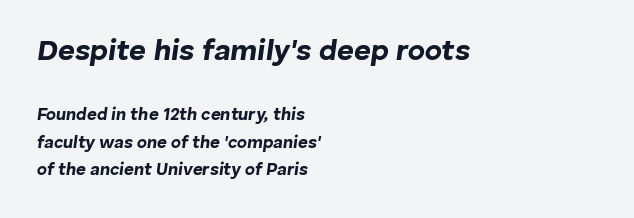
Q: Is the text bold? A: Yes.
Q: Is the text italic (slanted)? A: Yes, it leans right by about 8 degrees.
Q: Is the text underlined? A: No.
Q: How is the paragraph aligned? A: Left-aligned.
Q: Is the spacing between letters normal or unusually wide? A: Normal.
Q: Is the spacing between lines tight, normal or loose? A: Normal.
Q: Which block of text is set in a larger size, the first (top) or the second (bottom)? A: The first (top) one.
Q: Width (condensed, normal, or wide)? A: Normal.
Q: Stroke contrast? A: Low.
Q: x-height? A: Medium.
Q: Monospaced? A: No.
